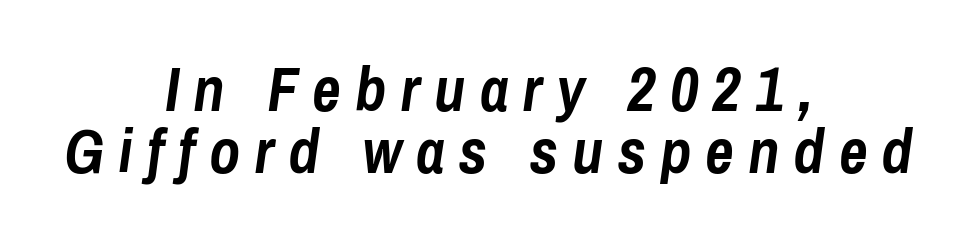
Here the designer chose a conventional face with non-uniform glyph widths. The line-height multiplier appears low, near solid setting. Beneath every word, the page is bare. If you folded the block vertically in half, each line would mirror itself in length. The line texture is sparse and dotted thanks to wide tracking.
